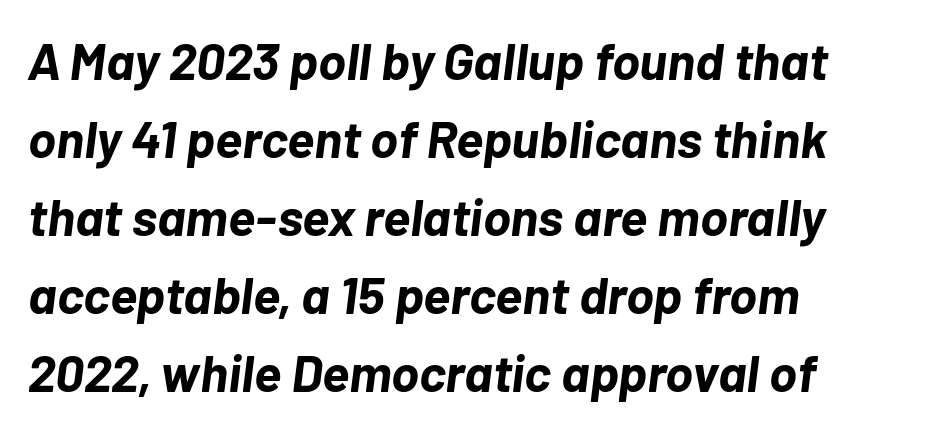
The image shows 52 px bold type, italic (leaning right); set left-aligned, normal line spacing (1.5x), normal letter spacing, not underlined; low stroke contrast and a medium x-height.
